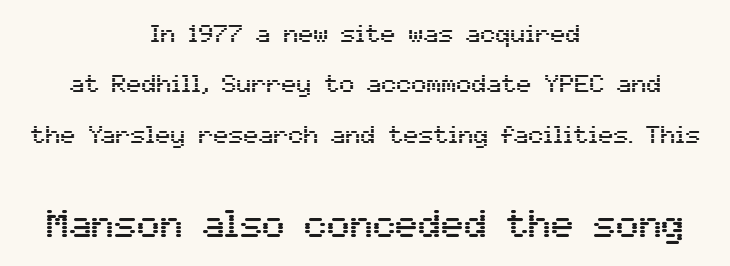
The passage shown begins with its smaller block and ends with its larger one. The letters sit at their default tracking, neither squeezed nor spread. Clear beneath every line of the passage. One glance says open: line gaps are wider than usual.
